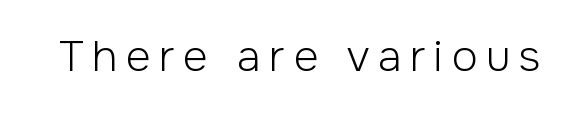
The image shows 43 px light sans-serif type, upright; set unusually wide letter spacing (+0.2 em), not underlined; low stroke contrast and a medium x-height.
